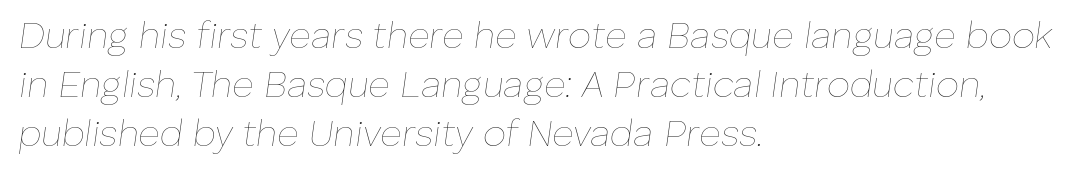
The string is rendered with underlining switched off. Evenly set lines give the paragraph a standard silhouette. The lines are quadded left. Weight: regular or lighter. Do the characters align in a grid? No, the font is proportional. Does the lettering tilt? It does — this is italic.
